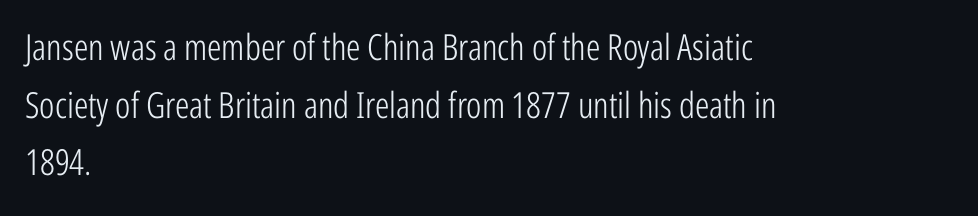
No chunkiness to these letters — they're not bold. The paragraph has a hard left edge and a soft right edge. Regular leading. Proportional: the letters do not fall into vertical columns. Underline: absent. These lines were composed using upright roman letters.
